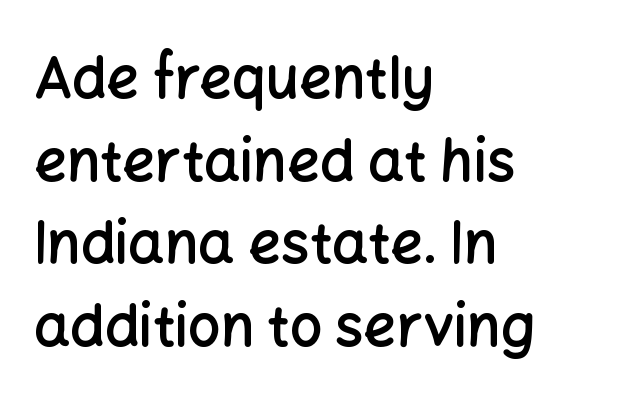
{"serif": "no", "italic": "no", "bold": "semi", "weight": "semibold", "width": "normal", "stroke_contrast": "low", "x_height": "medium", "monospaced": "no", "underline": "no", "align": "left", "line_spacing": "normal", "line_spacing_ratio": 1.45, "letter_spacing": "normal", "letter_spacing_em": 0.0, "glyph_px": 57}
